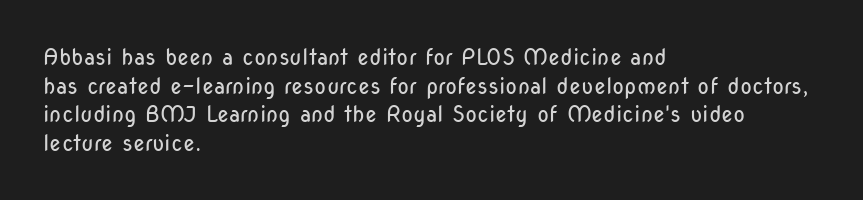
{"italic": "no", "bold": "no", "underline": "no", "align": "left", "line_spacing": "normal", "line_spacing_ratio": 1.3, "letter_spacing": "normal", "letter_spacing_em": 0.0, "glyph_px": 22}
